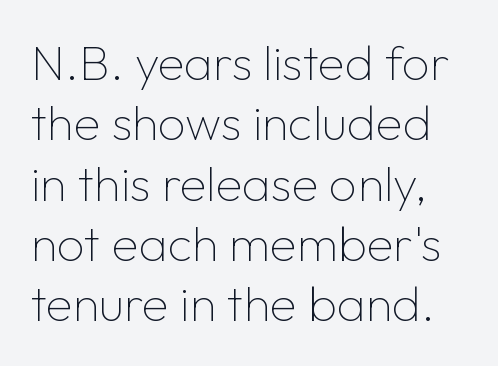
Between one letter and the next there's only the usual sliver of space. The strokes carry an ordinary text weight at most. A typesetter would call this proportional, since set widths differ per character. The space beneath each line is pristine and unruled. Nope, no serifs anywhere on these letters. Every character sits straight up, as roman type does.
